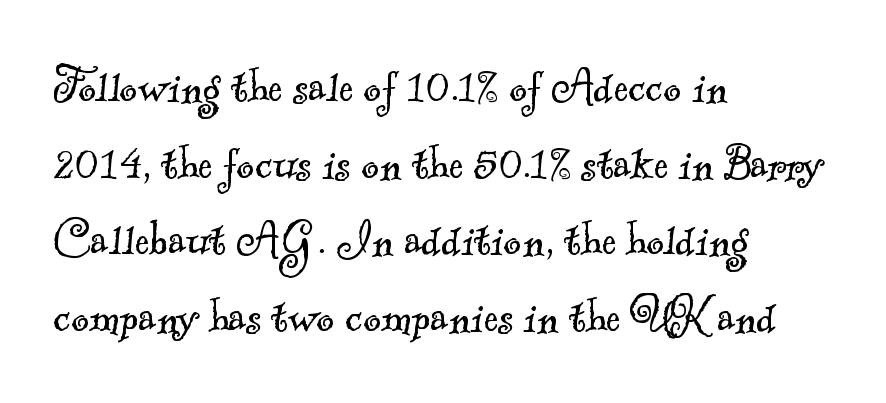
I'd call this a serif setting — the letters wear small feet. Has an underline been added? It has not. This sample has the flowing, uneven cadence of proportional lettering. Notice how the passage keeps a crisp vertical edge on the left only. What stands out about the letter spacing? Nothing — it is the standard amount.
